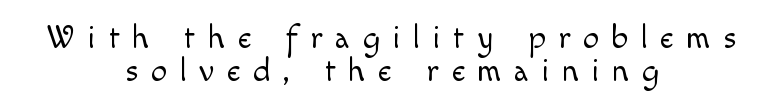
The image shows 32 px light type, upright; set centered, tight line spacing (1.04x), unusually wide letter spacing (+0.4 em), not underlined; a small x-height.
